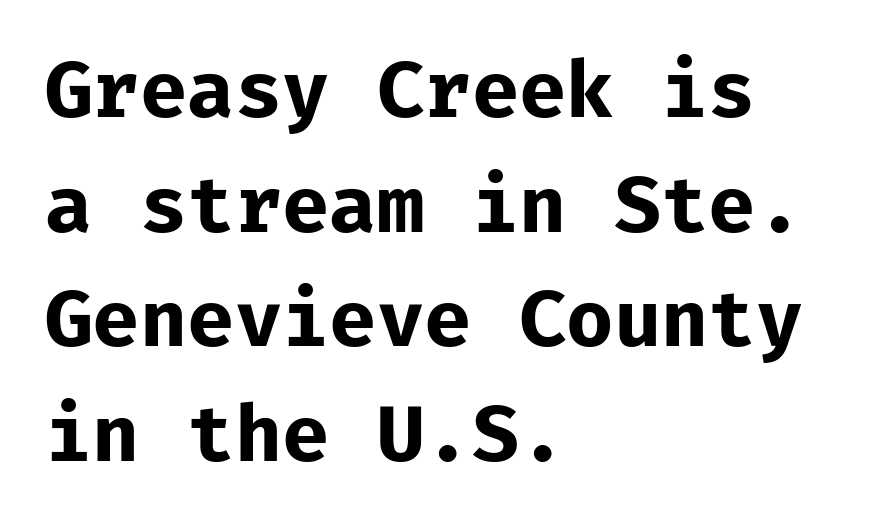
Q: Is the text bold? A: Yes.
Q: Is the text italic (slanted)? A: No, it is upright.
Q: Is the typeface a serif or a sans-serif typeface? A: Sans-serif.
Q: Is the text underlined? A: No.
Q: How is the paragraph aligned? A: Left-aligned.
Q: Is the spacing between letters normal or unusually wide? A: Normal.
Q: Is the spacing between lines tight, normal or loose? A: Normal.
Q: Width (condensed, normal, or wide)? A: Normal.
Q: Stroke contrast? A: Low.
Q: x-height? A: Medium.
Q: Monospaced? A: Yes.
